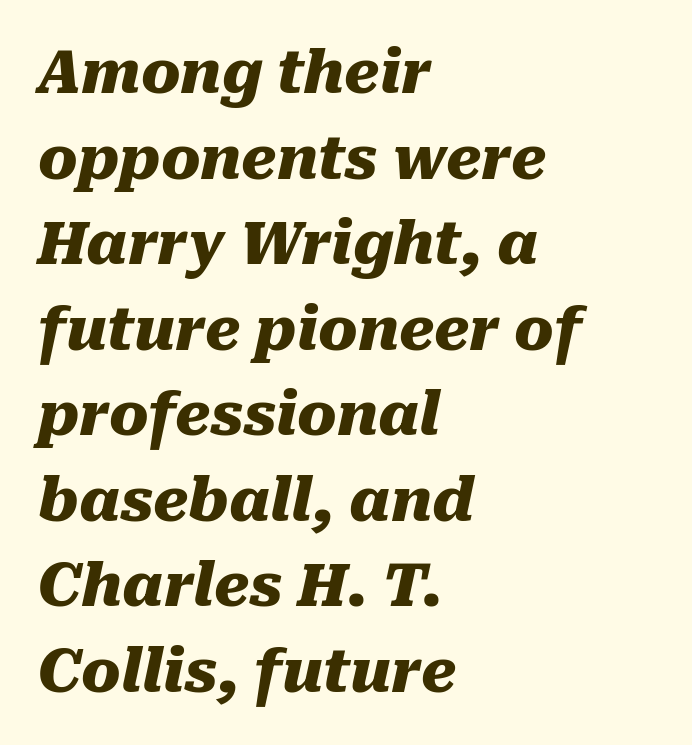
Alignment: flush left. Bold? Absolutely — the strokes are thick and heavy. Is this a fixed-width face? No — the glyphs have proportional, varying widths. Slanted lettering throughout. Beneath every word, the page is bare.
